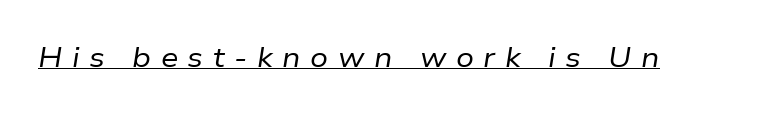
Q: Is the text bold? A: No.
Q: Is the text italic (slanted)? A: Yes, it leans right by about 9 degrees.
Q: Is the text underlined? A: Yes.
Q: Is the spacing between letters normal or unusually wide? A: Unusually wide.
Q: Width (condensed, normal, or wide)? A: Normal.
Q: Stroke contrast? A: Low.
Q: x-height? A: Medium.
Q: Monospaced? A: No.
